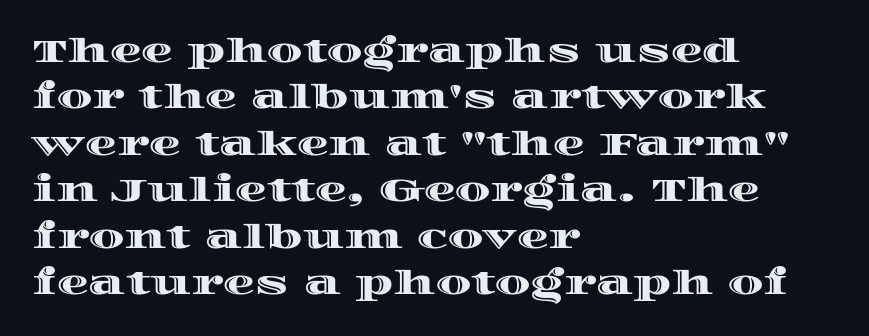
Q: Is the text italic (slanted)? A: No, it is upright.
Q: Is the text underlined? A: No.
Q: How is the paragraph aligned? A: Left-aligned.
Q: Is the spacing between letters normal or unusually wide? A: Normal.
Q: Is the spacing between lines tight, normal or loose? A: Normal.
Q: Width (condensed, normal, or wide)? A: Wide.
Q: x-height? A: Large.
Q: Monospaced? A: No.
